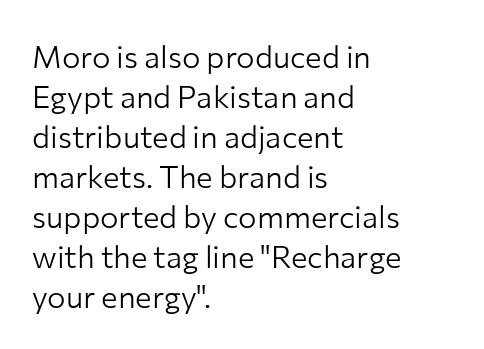
{"serif": "no", "italic": "no", "bold": "no", "weight": "light", "width": "normal", "stroke_contrast": "low", "x_height": "medium", "monospaced": "no", "underline": "no", "align": "left", "line_spacing": "normal", "line_spacing_ratio": 1.29, "letter_spacing": "normal", "letter_spacing_em": 0.0, "glyph_px": 31}
